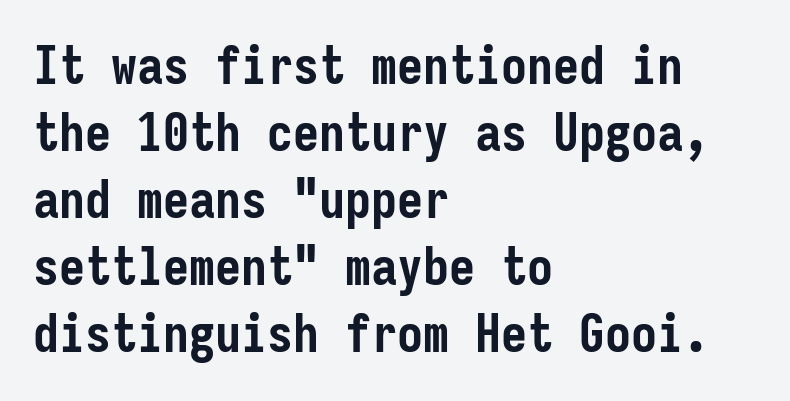
Q: Is the text bold? A: Yes.
Q: Is the text italic (slanted)? A: No, it is upright.
Q: Is the typeface a serif or a sans-serif typeface? A: Sans-serif.
Q: Is the text underlined? A: No.
Q: How is the paragraph aligned? A: Left-aligned.
Q: Is the spacing between letters normal or unusually wide? A: Normal.
Q: Is the spacing between lines tight, normal or loose? A: Normal.
Q: Width (condensed, normal, or wide)? A: Condensed.
Q: Stroke contrast? A: Low.
Q: x-height? A: Medium.
Q: Monospaced? A: Yes.
